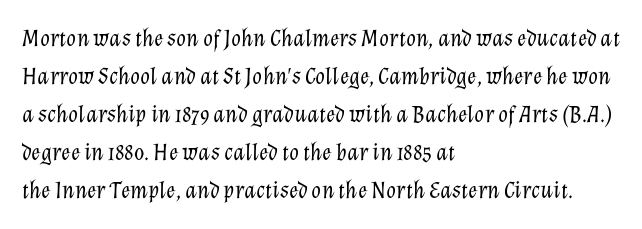
Q: Is the text bold? A: No.
Q: Is the text italic (slanted)? A: Yes, it leans right by about 12 degrees.
Q: Is the text underlined? A: No.
Q: How is the paragraph aligned? A: Left-aligned.
Q: Is the spacing between letters normal or unusually wide? A: Normal.
Q: Is the spacing between lines tight, normal or loose? A: Normal.
